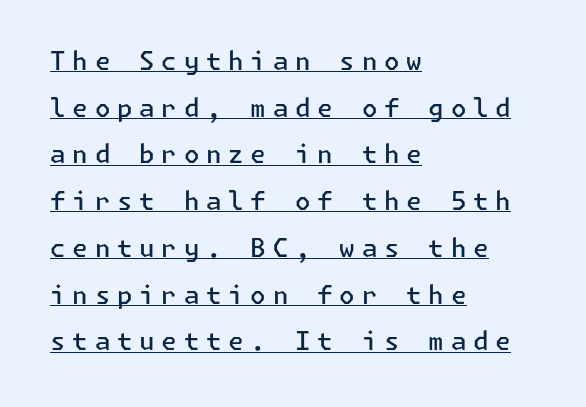
In terms of posture, this sample is upright. Does a line run under the words? Yes, clearly. Tracking value appears strongly positive — letters spread wide. Alignment: flush left. How heavy is the stroke? Medium-heavy — a semibold, shy of bold.
